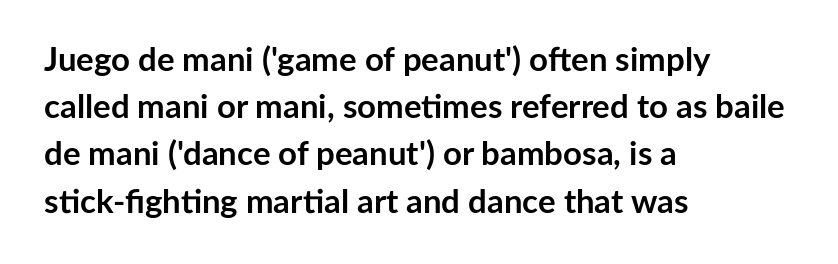
The image shows 33 px semibold sans-serif type, upright; set left-aligned, normal line spacing (1.43x), normal letter spacing, not underlined; low stroke contrast and a medium x-height.
